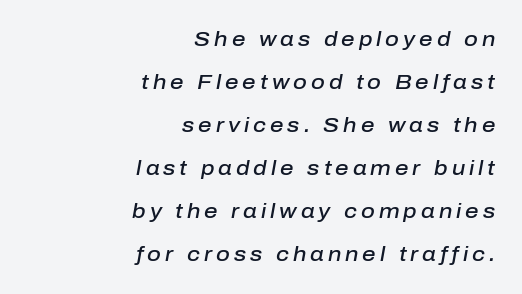
{"italic": "yes", "lean": "right", "slant_degrees": 10, "bold": "semi", "underline": "no", "align": "right", "line_spacing": "loose", "line_spacing_ratio": 2.05, "glyph_px": 21}
